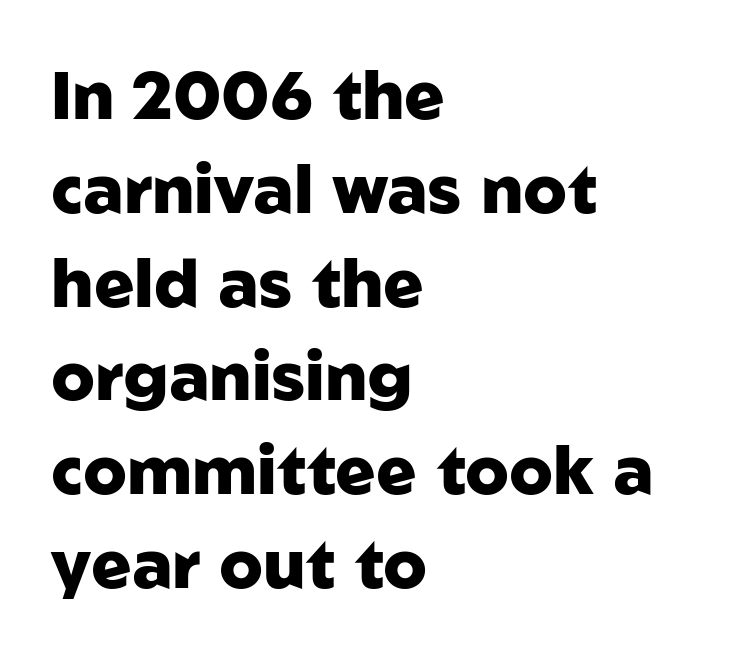
Q: Is the text bold? A: Yes.
Q: Is the text italic (slanted)? A: No, it is upright.
Q: Is the typeface a serif or a sans-serif typeface? A: Sans-serif.
Q: Is the text underlined? A: No.
Q: How is the paragraph aligned? A: Left-aligned.
Q: Is the spacing between letters normal or unusually wide? A: Normal.
Q: Is the spacing between lines tight, normal or loose? A: Normal.
Q: Width (condensed, normal, or wide)? A: Normal.
Q: Stroke contrast? A: Low.
Q: x-height? A: Medium.
Q: Monospaced? A: No.
